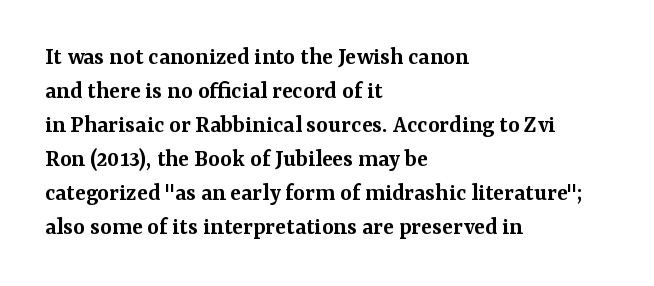
Do the letters lean? They stand straight. Set as a demibold, roughly 600 on the weight scale. Interline gaps are of average width in this sample. Has an underline been added? It has not. In CSS terms this would be text-align: left. The passage shown has conventional tracking throughout.
